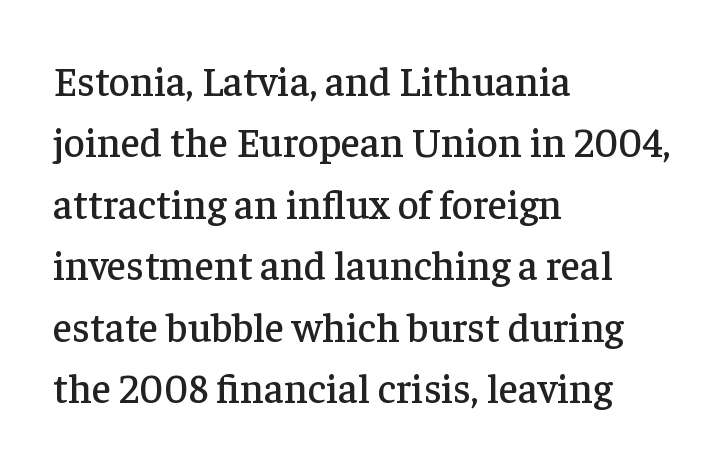
Q: Is the text italic (slanted)? A: No, it is upright.
Q: Is the typeface a serif or a sans-serif typeface? A: Serif.
Q: Is the text underlined? A: No.
Q: How is the paragraph aligned? A: Left-aligned.
Q: Is the spacing between letters normal or unusually wide? A: Normal.
Q: Is the spacing between lines tight, normal or loose? A: Normal.
Q: Width (condensed, normal, or wide)? A: Normal.
Q: Stroke contrast? A: Low.
Q: x-height? A: Medium.
Q: Monospaced? A: No.
